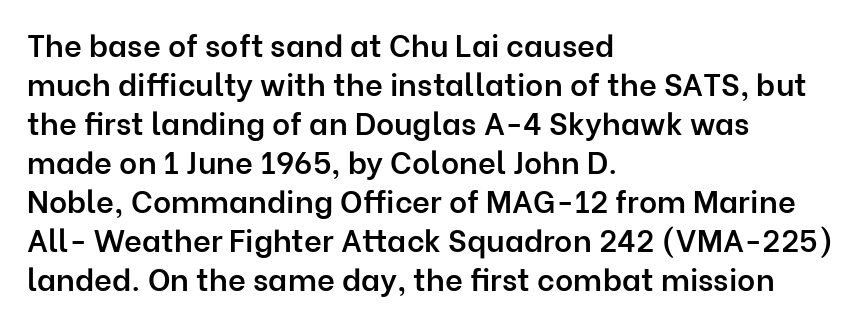
{"serif": "no", "italic": "no", "bold": "semi", "weight": "semibold", "width": "normal", "stroke_contrast": "low", "x_height": "medium", "monospaced": "no", "underline": "no", "align": "left", "line_spacing": "normal", "line_spacing_ratio": 1.26, "letter_spacing": "normal", "letter_spacing_em": 0.0, "glyph_px": 31}
